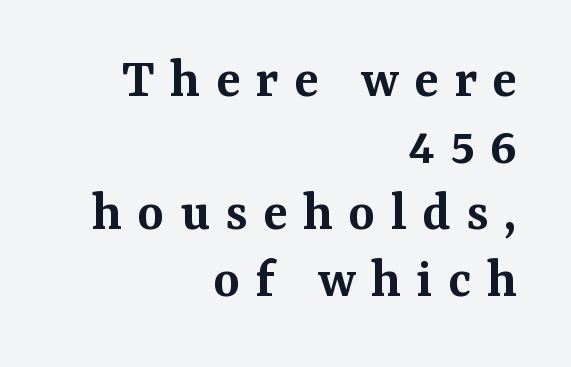
The image shows 57 px semibold serif type, upright; set right-aligned, line spacing 1.17x, unusually wide letter spacing (+0.27 em), not underlined; medium stroke contrast and a medium x-height.
